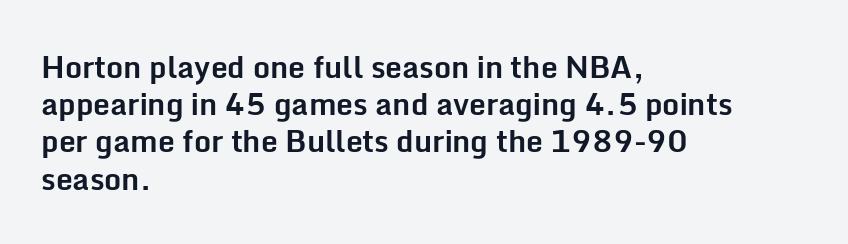
Q: Is the text bold? A: Yes.
Q: Is the text italic (slanted)? A: No, it is upright.
Q: Is the typeface a serif or a sans-serif typeface? A: Sans-serif.
Q: Is the text underlined? A: No.
Q: How is the paragraph aligned? A: Left-aligned.
Q: Is the spacing between letters normal or unusually wide? A: Normal.
Q: Width (condensed, normal, or wide)? A: Normal.
Q: Stroke contrast? A: Low.
Q: x-height? A: Medium.
Q: Monospaced? A: No.
